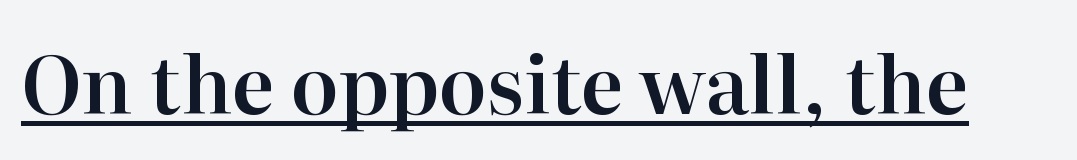
The image shows 79 px serif type, upright; set normal letter spacing, underlined; high stroke contrast and a medium x-height.
